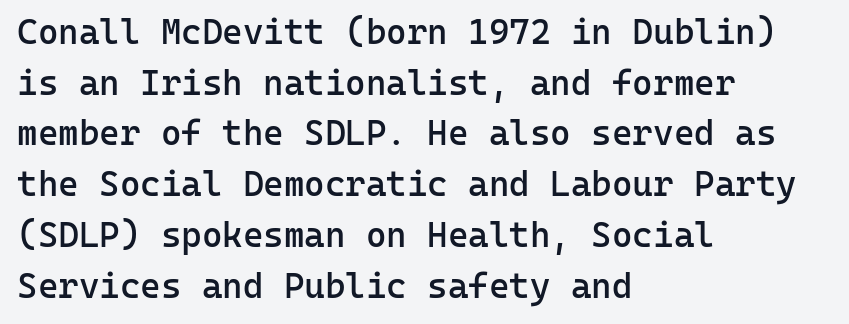
Any mark beneath the type? The region is blank. Does extra space separate the letters? No, they use regular spacing. The passage is arranged the way most books set body copy — flush left. Is there much room between lines? A standard amount, neither cramped nor airy. The rendering uses a semibold face; strokes are thickened but not to full bold. Notice how the stems are strictly vertical — no italics here.
